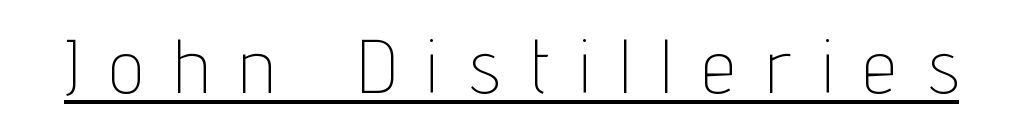
The image shows 75 px thin, condensed sans-serif type, upright; set unusually wide letter spacing (+0.43 em), underlined; low stroke contrast and a medium x-height.
